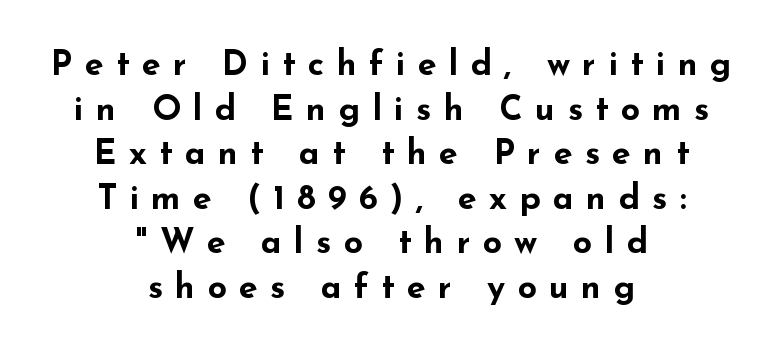
Q: Is the text bold? A: Yes.
Q: Is the text italic (slanted)? A: No, it is upright.
Q: Is the typeface a serif or a sans-serif typeface? A: Sans-serif.
Q: Is the text underlined? A: No.
Q: How is the paragraph aligned? A: Centered.
Q: Is the spacing between letters normal or unusually wide? A: Unusually wide.
Q: Is the spacing between lines tight, normal or loose? A: Normal.
Q: Width (condensed, normal, or wide)? A: Wide.
Q: Stroke contrast? A: Low.
Q: x-height? A: Small.
Q: Monospaced? A: No.
